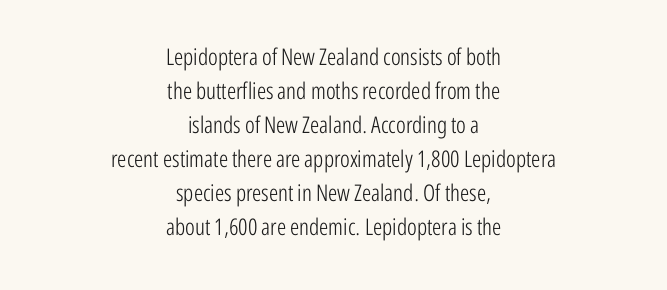
{"italic": "no", "bold": "no", "underline": "no", "align": "center", "line_spacing": "normal", "line_spacing_ratio": 1.48, "letter_spacing": "normal", "letter_spacing_em": 0.0, "glyph_px": 23}
